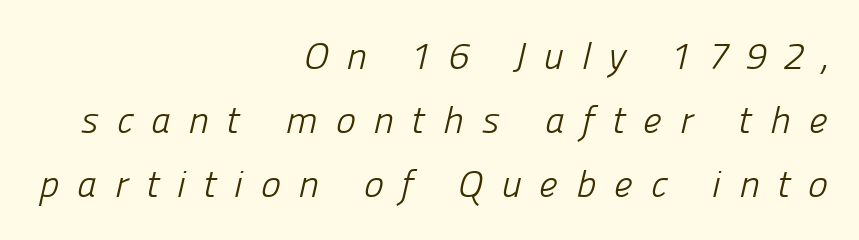
Q: Is the text bold? A: No.
Q: Is the typeface a serif or a sans-serif typeface? A: Sans-serif.
Q: Is the text underlined? A: No.
Q: How is the paragraph aligned? A: Right-aligned.
Q: Is the spacing between letters normal or unusually wide? A: Unusually wide.
Q: Is the spacing between lines tight, normal or loose? A: Normal.
Q: Width (condensed, normal, or wide)? A: Normal.
Q: Stroke contrast? A: Low.
Q: x-height? A: Medium.
Q: Monospaced? A: No.
